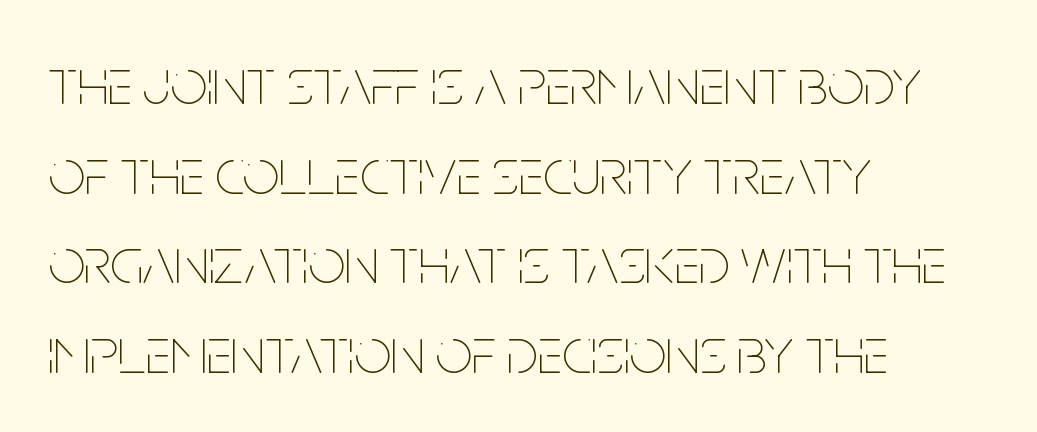
The letters advance in unequal steps, a hallmark of proportional type. Stems and bowls with no extra thickness — not bold. The rendering anchors every line to the left-hand side. Reading down the column, the eye jumps a familiar distance to each next line. The gaps between neighbouring characters are ordinary and unremarkable.
